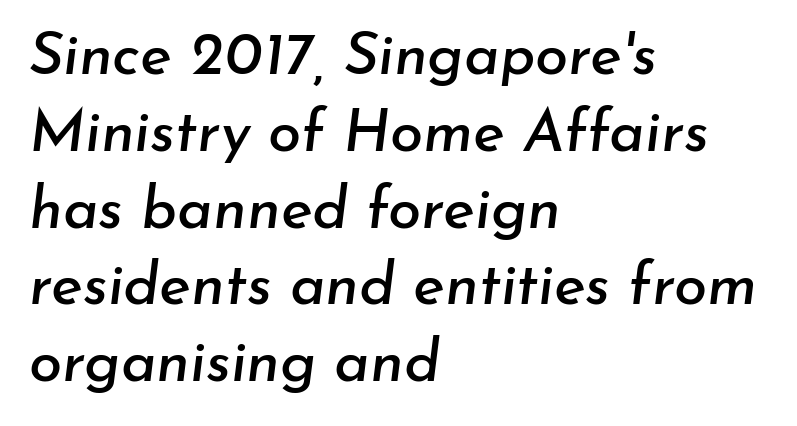
A typesetter would mark this as italic. These lines stack with their left ends in a neat column. The passage shown is typed in a proportional face where columns would drift. The block of text has a typical density, with ordinary space between rows.
